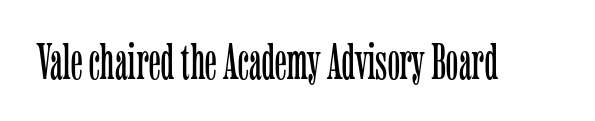
The image shows 51 px light, condensed serif type, upright; set normal letter spacing, not underlined; low stroke contrast and a medium x-height.
